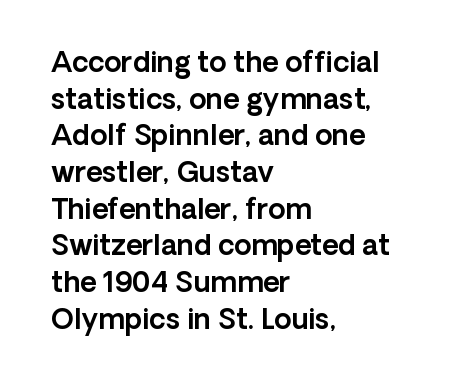
{"serif": "no", "italic": "no", "width": "normal", "x_height": "medium", "monospaced": "no", "underline": "no", "align": "left", "line_spacing": "normal", "line_spacing_ratio": 1.31, "letter_spacing": "normal", "letter_spacing_em": 0.0, "glyph_px": 28}
